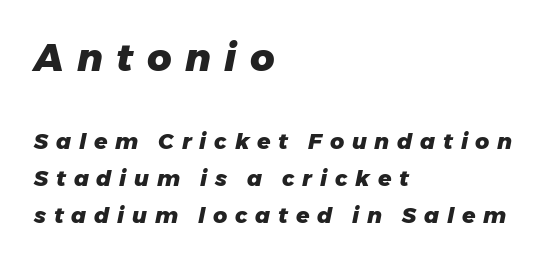
Q: Is the text bold? A: Yes.
Q: Is the text italic (slanted)? A: Yes, it leans right by about 11 degrees.
Q: Is the text underlined? A: No.
Q: How is the paragraph aligned? A: Left-aligned.
Q: Is the spacing between letters normal or unusually wide? A: Unusually wide.
Q: Is the spacing between lines tight, normal or loose? A: Normal.
Q: Which block of text is set in a larger size, the first (top) or the second (bottom)? A: The first (top) one.
Q: Width (condensed, normal, or wide)? A: Normal.
Q: Stroke contrast? A: Low.
Q: x-height? A: Medium.
Q: Monospaced? A: No.
